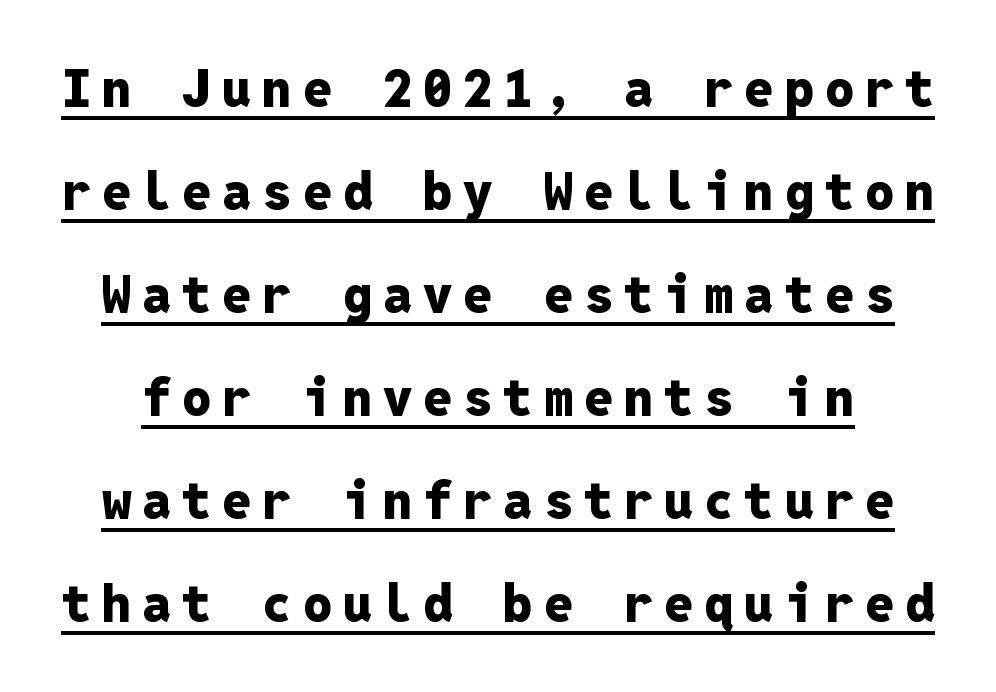
Q: Is the text bold? A: Yes.
Q: Is the text italic (slanted)? A: No, it is upright.
Q: Is the typeface a serif or a sans-serif typeface? A: Sans-serif.
Q: Is the text underlined? A: Yes.
Q: Is the spacing between letters normal or unusually wide? A: Unusually wide.
Q: Is the spacing between lines tight, normal or loose? A: Loose.
Q: Width (condensed, normal, or wide)? A: Normal.
Q: Stroke contrast? A: Low.
Q: x-height? A: Medium.
Q: Monospaced? A: Yes.
